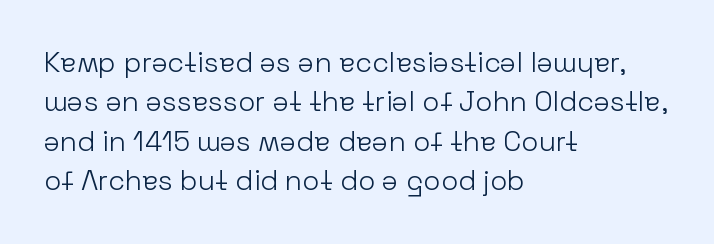
Do the characters align in a grid? No, the font is proportional. Unmarked baselines from the first word to the last. The face looks like a standard text weight, possibly lighter. Does the copy run flush right? No — it runs flush left.
